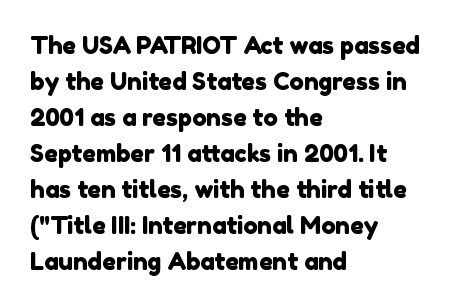
Q: Is the text underlined? A: No.
Q: How is the paragraph aligned? A: Left-aligned.
Q: Is the spacing between letters normal or unusually wide? A: Normal.
Q: Is the spacing between lines tight, normal or loose? A: Normal.
